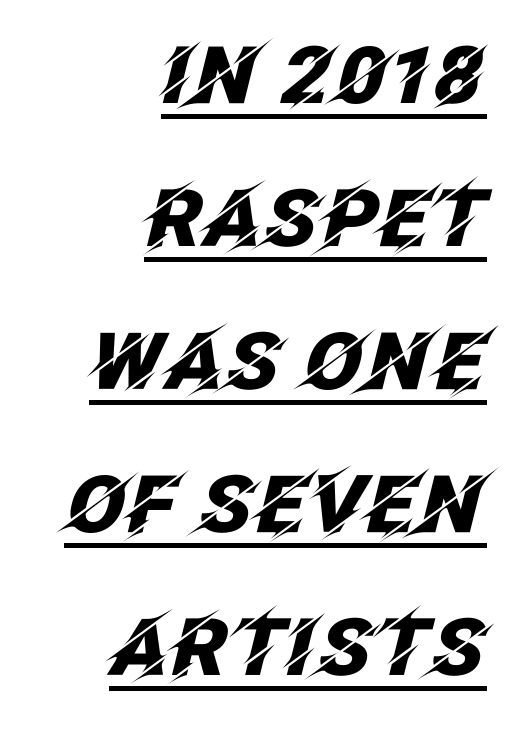
Q: Is the text bold? A: Yes.
Q: Is the text italic (slanted)? A: Yes, it leans right by about 12 degrees.
Q: Is the text underlined? A: Yes.
Q: How is the paragraph aligned? A: Right-aligned.
Q: Is the spacing between letters normal or unusually wide? A: Normal.
Q: Width (condensed, normal, or wide)? A: Normal.
Q: Stroke contrast? A: Low.
Q: x-height? A: Large.
Q: Monospaced? A: No.
